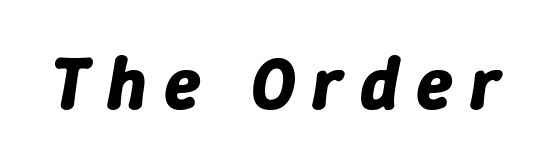
The axis of the letterforms is tilted away from vertical. Someone cranked the tracking dial way up on this one. These lines are rendered in a variable-pitch font. Anything drawn beneath the words? Only blank space.
